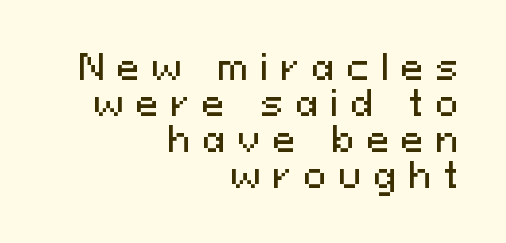
Does the copy run flush right? Yes — the right margin is perfectly even. The glyphs in this specimen are sans serif. Letters rest on an invisible, unmarked baseline. The rendering uses a small line-height, squeezing the rows.
